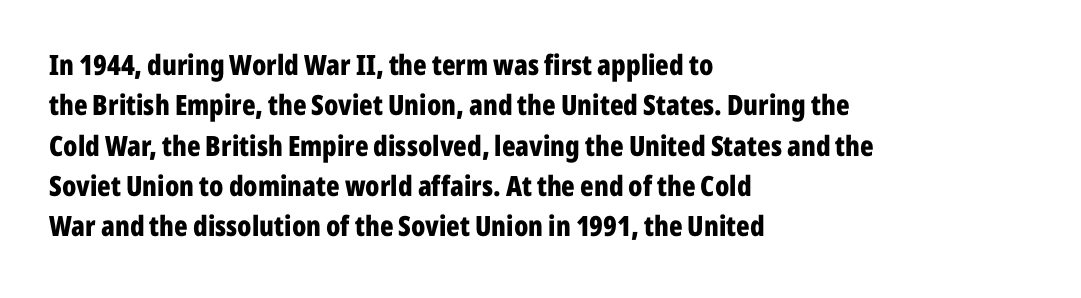
The font family rendered here belongs to the sans-serif group. The ragged edge is on the right, which tells us the setting is flush left. Nobody touched the tracking dial on this one. Unmarked baselines from the first word to the last. Nope, not italic — everything's standing straight.
